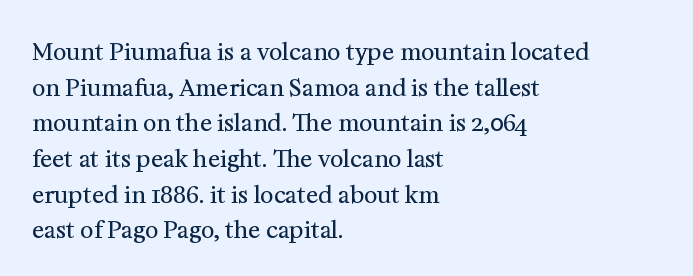
Baseline-to-baseline distance is the conventional proportion of letter height. The passage is arranged the way most books set body copy — flush left. The glyphs are unaccompanied by any horizontal stroke below them. The gaps between neighbouring characters are ordinary and unremarkable.
